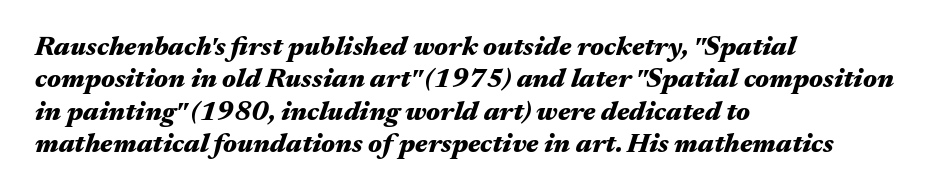
The image shows 27 px bold type, italic (leaning right); set left-aligned, line spacing 1.2x, normal letter spacing, not underlined.
